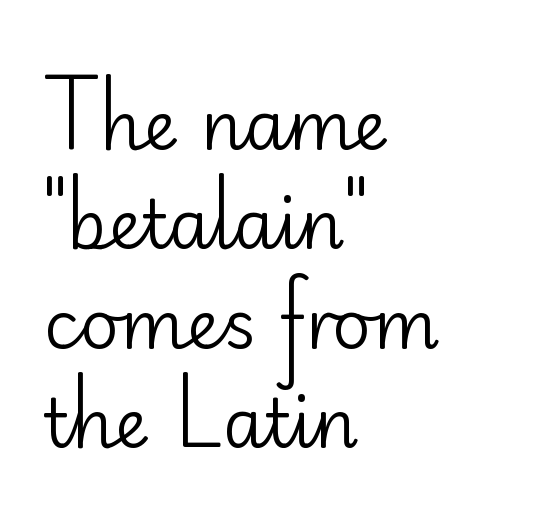
{"serif": "no", "italic": "no", "bold": "no", "weight": "regular", "width": "normal", "stroke_contrast": "low", "x_height": "small", "monospaced": "no", "underline": "no", "align": "left", "line_spacing": "normal", "line_spacing_ratio": 1.46, "letter_spacing": "normal", "letter_spacing_em": 0.0, "glyph_px": 68}
